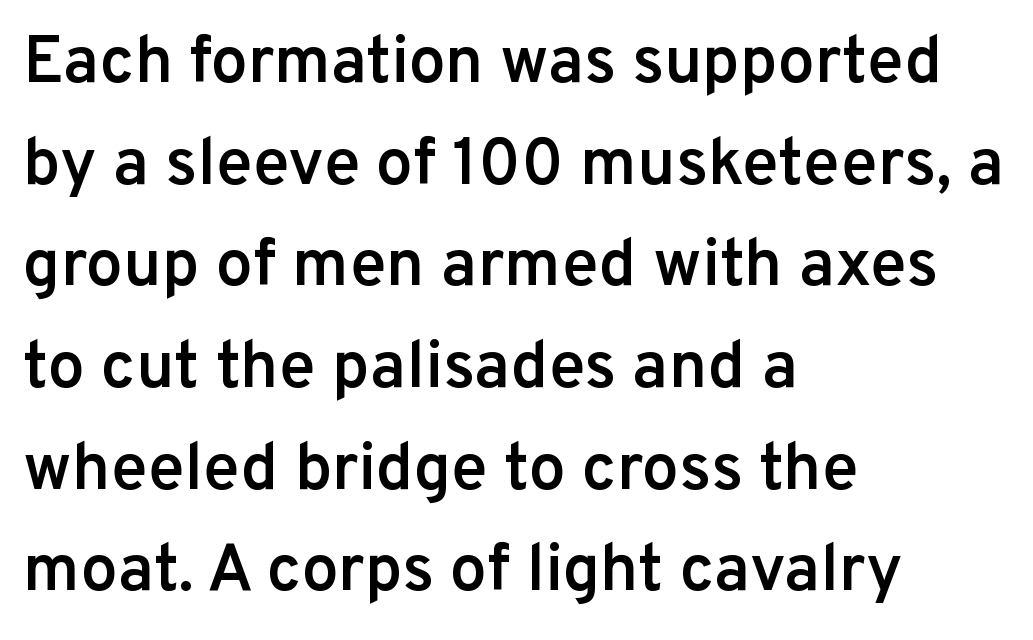
Q: Is the text bold? A: Semi-bold.
Q: Is the text italic (slanted)? A: No, it is upright.
Q: Is the typeface a serif or a sans-serif typeface? A: Sans-serif.
Q: Is the text underlined? A: No.
Q: How is the paragraph aligned? A: Left-aligned.
Q: Is the spacing between letters normal or unusually wide? A: Normal.
Q: Is the spacing between lines tight, normal or loose? A: Normal.
Q: Width (condensed, normal, or wide)? A: Normal.
Q: Stroke contrast? A: Low.
Q: x-height? A: Medium.
Q: Monospaced? A: No.
